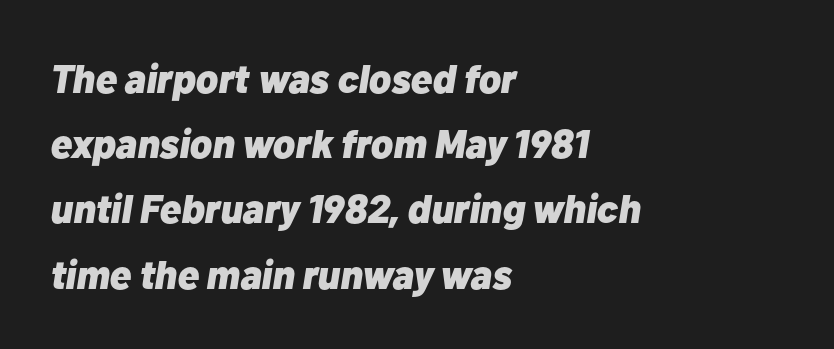
An italicized treatment has been applied to the whole sample. The typesetting leans heavy: a genuine bold. Students, note that the glyphs here touch the page at normal intervals. The paragraph has a hard left edge and a soft right edge.
